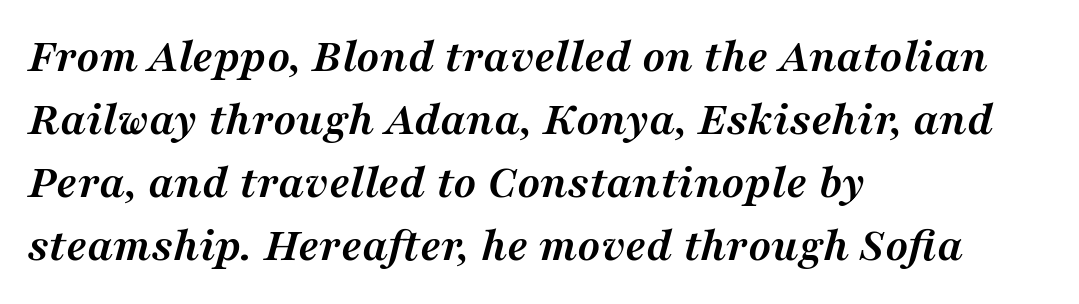
{"serif": "yes", "italic": "yes", "lean": "right", "slant_degrees": 16, "bold": "yes", "weight": "semibold", "width": "normal", "stroke_contrast": "medium", "x_height": "medium", "monospaced": "no", "underline": "no", "align": "left", "line_spacing": "normal", "line_spacing_ratio": 1.31, "letter_spacing": "normal", "letter_spacing_em": 0.0, "glyph_px": 48}
